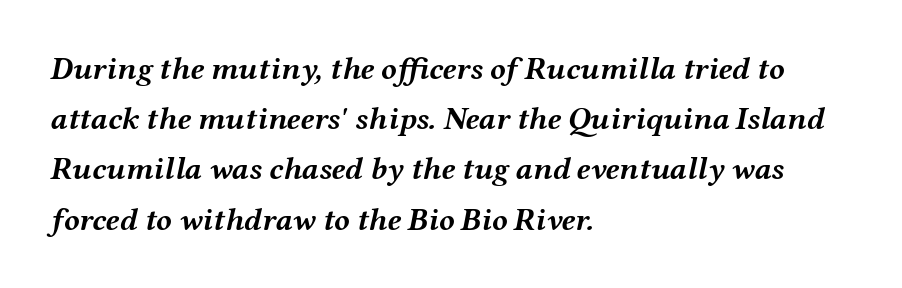
Decoration check: the copy has no underline. Every character sits at an angle, as italics do. In terms of letterspacing, this is plain default setting. The glyphs have the mass of a bold cut. In CSS terms this would be text-align: left. The passage shown is typed in a proportional face where columns would drift.
